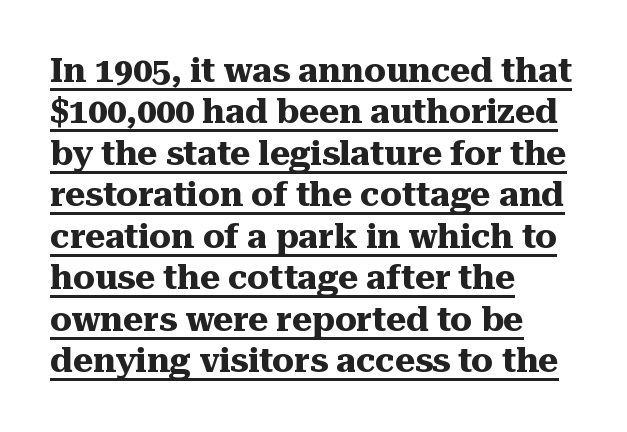
{"serif": "yes", "italic": "no", "bold": "yes", "weight": "heavy", "width": "normal", "stroke_contrast": "medium", "x_height": "medium", "monospaced": "no", "underline": "yes", "align": "left", "line_spacing_ratio": 1.22, "letter_spacing": "normal", "letter_spacing_em": 0.0, "glyph_px": 34}
